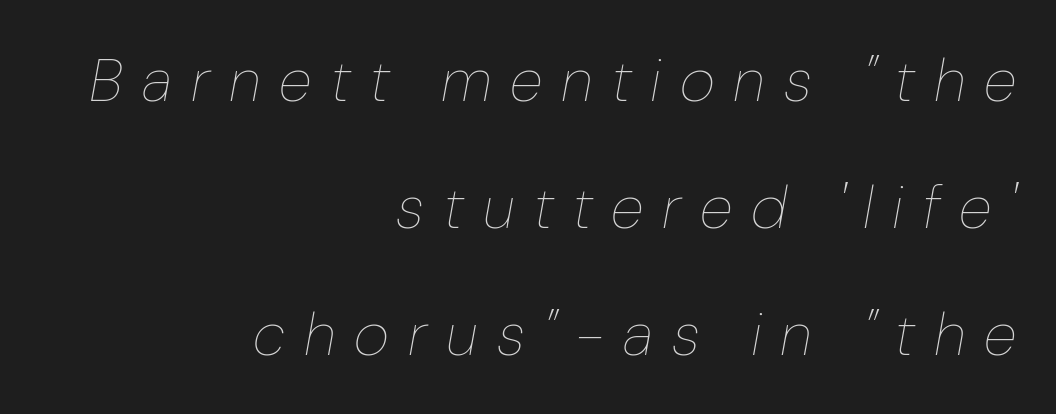
Q: Is the text bold? A: No.
Q: Is the text italic (slanted)? A: Yes, it leans right by about 10 degrees.
Q: Is the text underlined? A: No.
Q: How is the paragraph aligned? A: Right-aligned.
Q: Is the spacing between letters normal or unusually wide? A: Unusually wide.
Q: Is the spacing between lines tight, normal or loose? A: Loose.
Q: Width (condensed, normal, or wide)? A: Normal.
Q: Stroke contrast? A: Low.
Q: x-height? A: Medium.
Q: Monospaced? A: No.
